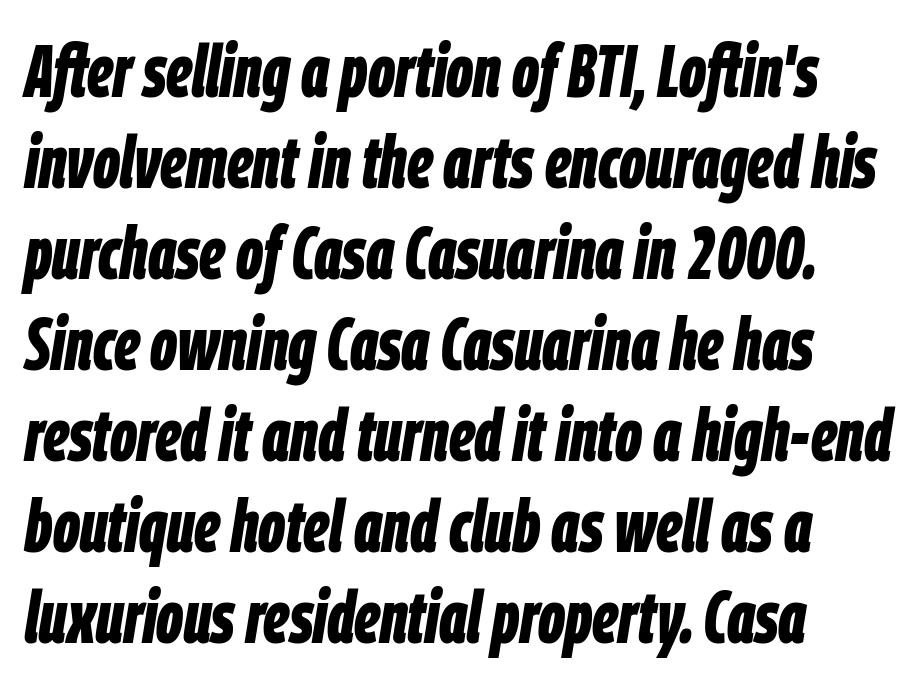
Rendered with sloped, italic letterforms. Lines of text with bare space underneath. The rendering uses a bold face; every stroke is thick and dark. Visually the block forms a straight wall on the left and a jagged coastline on the right. You could call the tracking neutral — neither tight nor loose.
